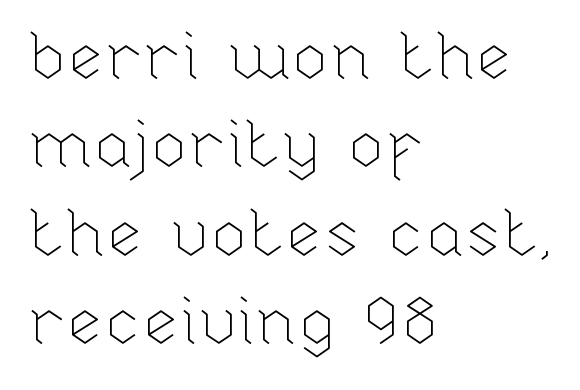
Stems here are at most as thick as an everyday book face. Is there any slant? The stems are plumb. Between one letter and the next there's only the usual sliver of space. Horizontally, the lines are justified to the leading edge only.
